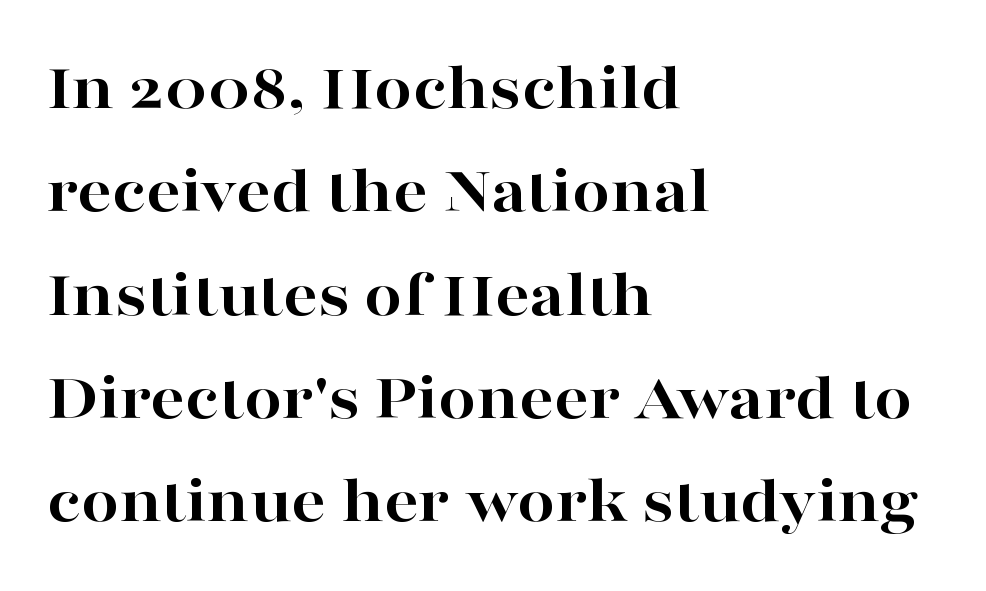
The image shows 68 px bold, wide serif type, upright; set left-aligned, normal line spacing (1.52x), normal letter spacing, not underlined; high stroke contrast and a medium x-height.
